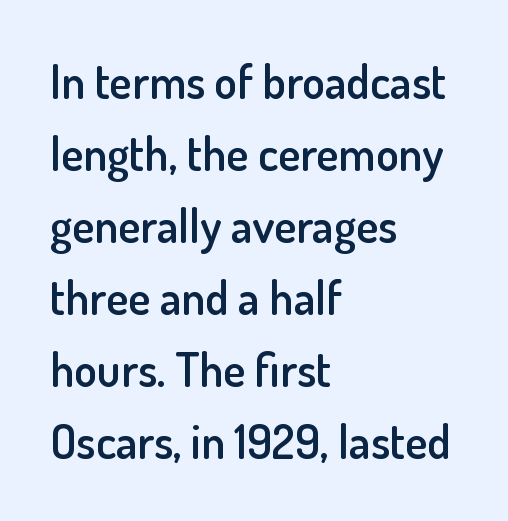
Q: Is the text bold? A: Semi-bold.
Q: Is the text italic (slanted)? A: No, it is upright.
Q: Is the typeface a serif or a sans-serif typeface? A: Sans-serif.
Q: Is the text underlined? A: No.
Q: How is the paragraph aligned? A: Left-aligned.
Q: Is the spacing between letters normal or unusually wide? A: Normal.
Q: Is the spacing between lines tight, normal or loose? A: Normal.
Q: Width (condensed, normal, or wide)? A: Normal.
Q: Stroke contrast? A: Low.
Q: x-height? A: Small.
Q: Monospaced? A: No.
